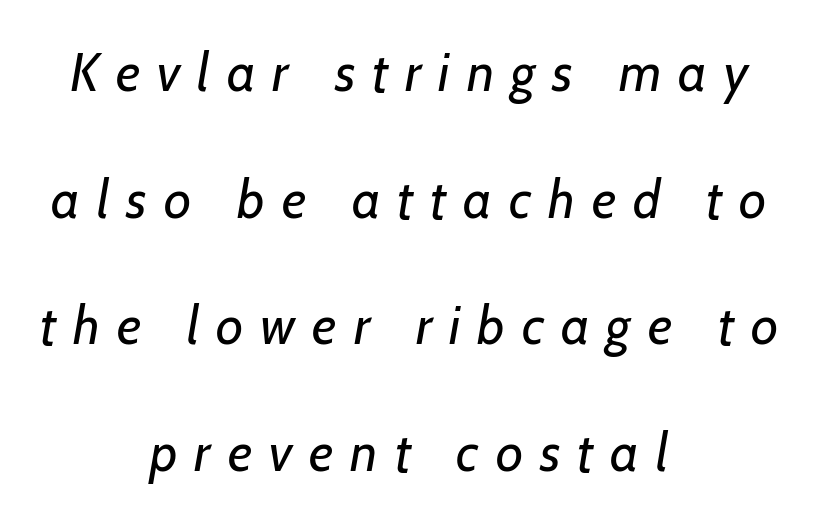
Q: Is the text bold? A: No.
Q: Is the typeface a serif or a sans-serif typeface? A: Sans-serif.
Q: Is the text underlined? A: No.
Q: How is the paragraph aligned? A: Centered.
Q: Is the spacing between letters normal or unusually wide? A: Unusually wide.
Q: Is the spacing between lines tight, normal or loose? A: Loose.
Q: Width (condensed, normal, or wide)? A: Normal.
Q: Stroke contrast? A: Low.
Q: x-height? A: Medium.
Q: Monospaced? A: No.
